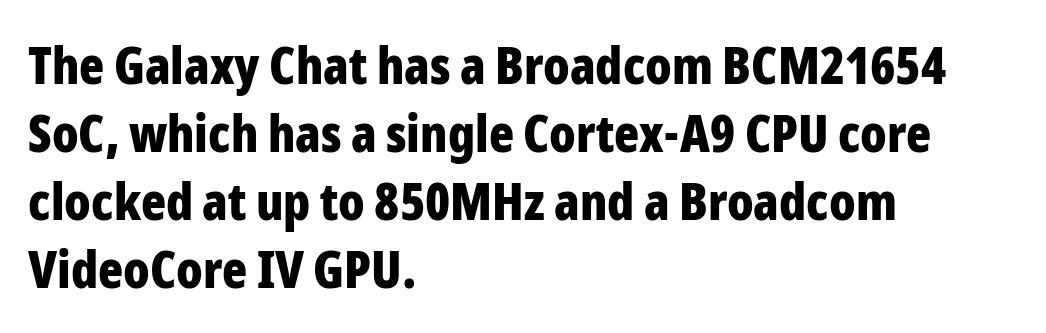
What's the leading like? Ordinary, nothing unusual. In terms of letterspacing, this is plain default setting. Is the block centered? No — it sits flush against the left margin. These lines are rendered in a variable-pitch font.
